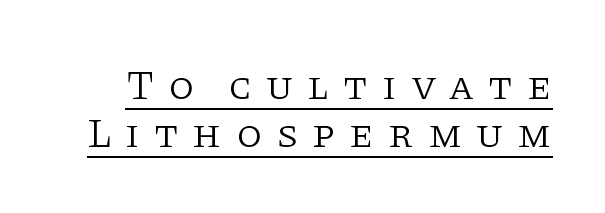
{"serif": "yes", "italic": "no", "bold": "no", "weight": "light", "width": "normal", "stroke_contrast": "low", "x_height": "large", "monospaced": "no", "underline": "yes", "line_spacing_ratio": 1.16, "letter_spacing": "wide", "letter_spacing_em": 0.34, "glyph_px": 41}
